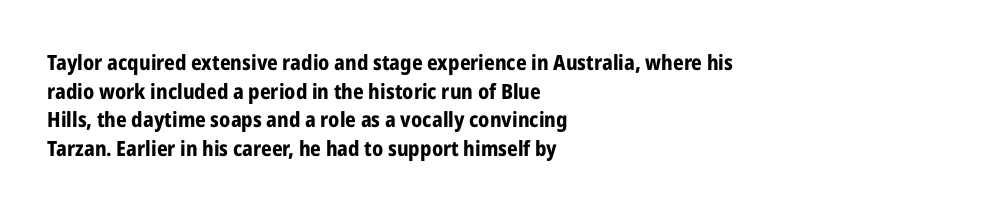
{"italic": "no", "bold": "yes", "underline": "no", "align": "left", "line_spacing": "normal", "line_spacing_ratio": 1.36, "letter_spacing": "normal", "letter_spacing_em": 0.0, "glyph_px": 21}
